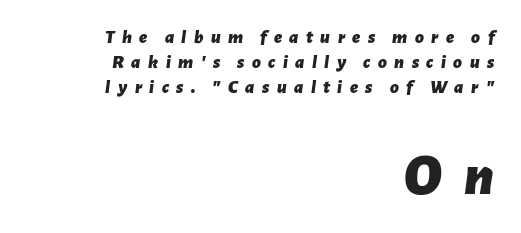
Looking at the ascenders, they clearly lean. The passage shown is typed in a proportional face where columns would drift. How would I describe the line gaps? Plain and ordinary. The letters are spread apart with noticeably loose tracking.
